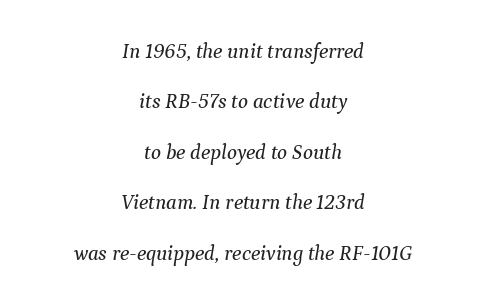
{"italic": "yes", "lean": "right", "slant_degrees": 9, "underline": "no", "align": "center", "line_spacing": "loose", "line_spacing_ratio": 2.4, "letter_spacing": "normal", "letter_spacing_em": 0.0, "glyph_px": 21}
